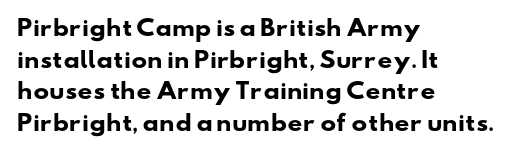
Check the space under the baseline: it is left empty. Typeset ragged right — the left edge is the straight one. Typographic density is high because the face is bold. The rendering keeps characters at their native spacing.
